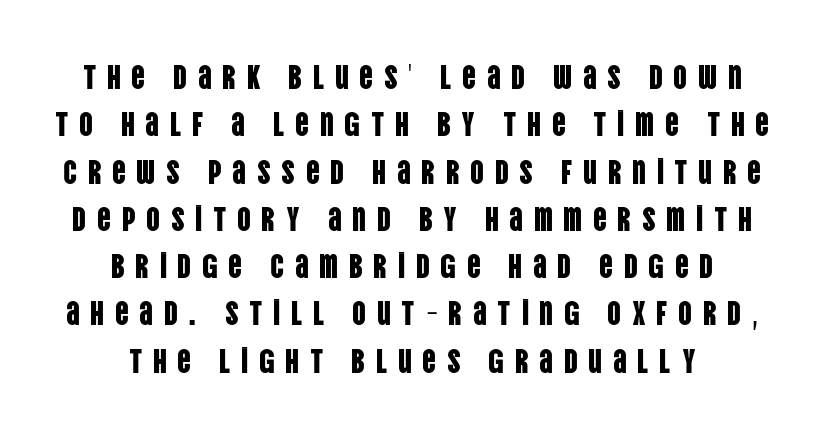
{"serif": "no", "italic": "no", "width": "condensed", "stroke_contrast": "low", "x_height": "large", "monospaced": "no", "underline": "no", "align": "center", "line_spacing": "normal", "line_spacing_ratio": 1.39, "letter_spacing": "wide", "letter_spacing_em": 0.31, "glyph_px": 34}
